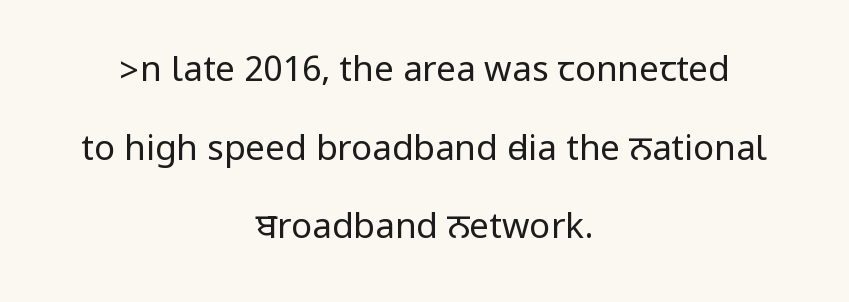
{"serif": "no", "italic": "no", "bold": "no", "weight": "regular", "width": "condensed", "stroke_contrast": "low", "underline": "no", "align": "center", "line_spacing": "loose", "line_spacing_ratio": 2.25, "letter_spacing": "normal", "letter_spacing_em": 0.0, "glyph_px": 35}
